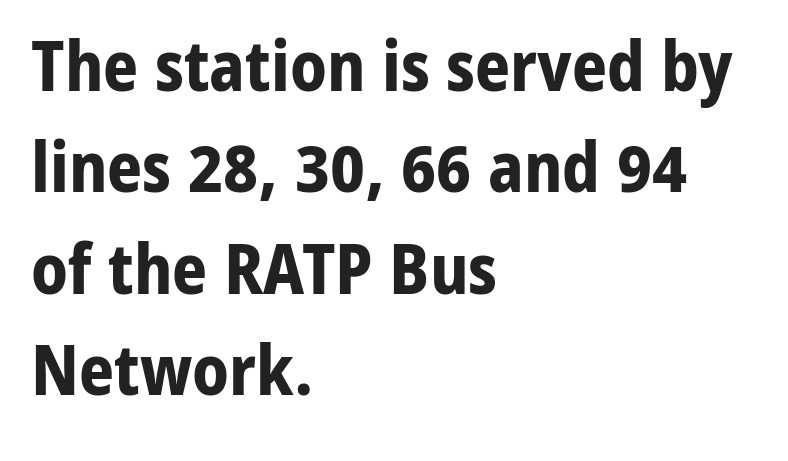
Character widths vary here, with narrow letters taking less room than wide ones. The face used here has the dense, thick strokes of a bold. Descenders hang freely into open space. These lines stack with their left ends in a neat column.
